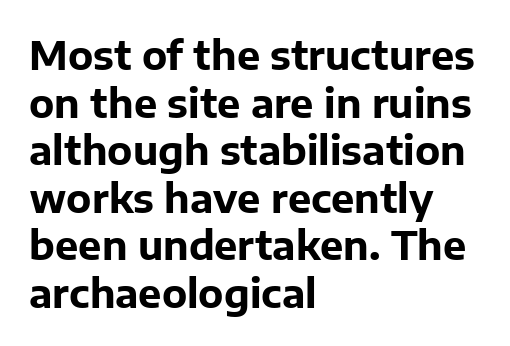
Q: Is the text bold? A: Yes.
Q: Is the text italic (slanted)? A: No, it is upright.
Q: Is the typeface a serif or a sans-serif typeface? A: Sans-serif.
Q: Is the text underlined? A: No.
Q: How is the paragraph aligned? A: Left-aligned.
Q: Is the spacing between letters normal or unusually wide? A: Normal.
Q: Width (condensed, normal, or wide)? A: Normal.
Q: Stroke contrast? A: Low.
Q: x-height? A: Medium.
Q: Monospaced? A: No.
